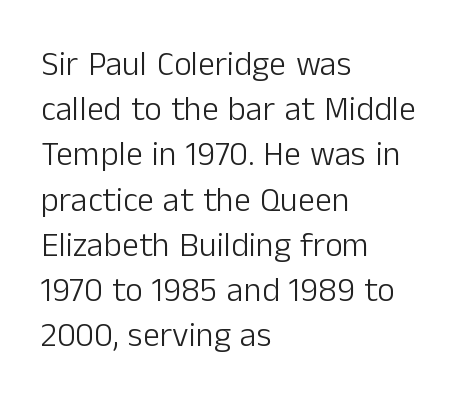
Quick note: interline space is typical. Layout note: lines flush left. The characters are drawn with everyday or finer stroke widths. Think of a printed novel: that variable character pitch is what you see here. You could call the tracking neutral — neither tight nor loose.
